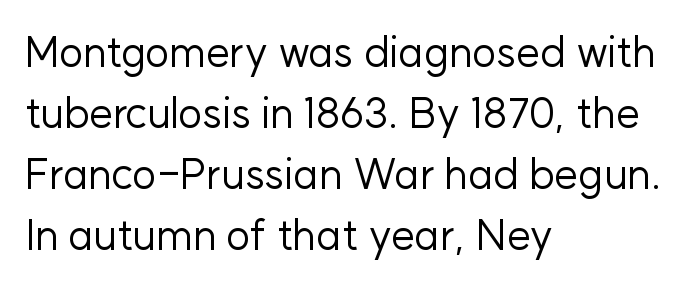
The image shows 42 px regular-weight sans-serif type, upright; set left-aligned, normal line spacing (1.45x), normal letter spacing, not underlined; low stroke contrast and a medium x-height.
